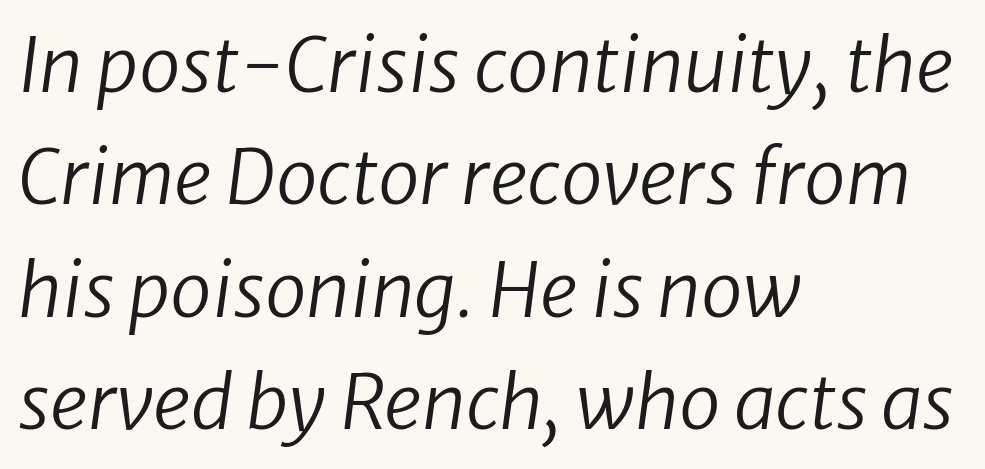
The image shows 75 px regular-weight type, italic (leaning right); set left-aligned, normal line spacing (1.5x), normal letter spacing, not underlined; low stroke contrast and a medium x-height.
